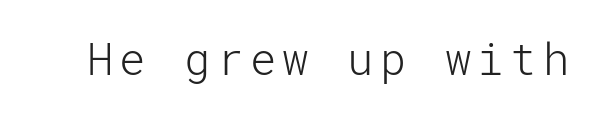
{"serif": "no", "italic": "no", "bold": "no", "weight": "light", "width": "normal", "stroke_contrast": "low", "x_height": "medium", "underline": "no", "glyph_px": 44}
